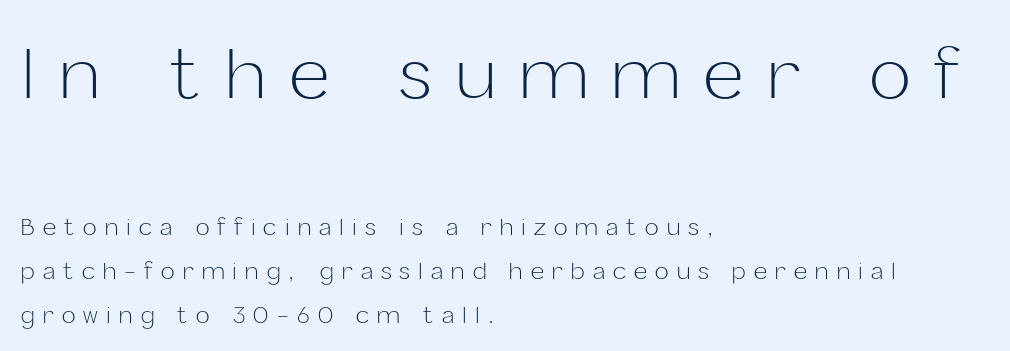
The image shows 69 px light sans-serif type, upright; set left-aligned, loose line spacing (1.92x), unusually wide letter spacing (+0.36 em), not underlined; the first (top) block is 3.0x larger; low stroke contrast and a medium x-height.
